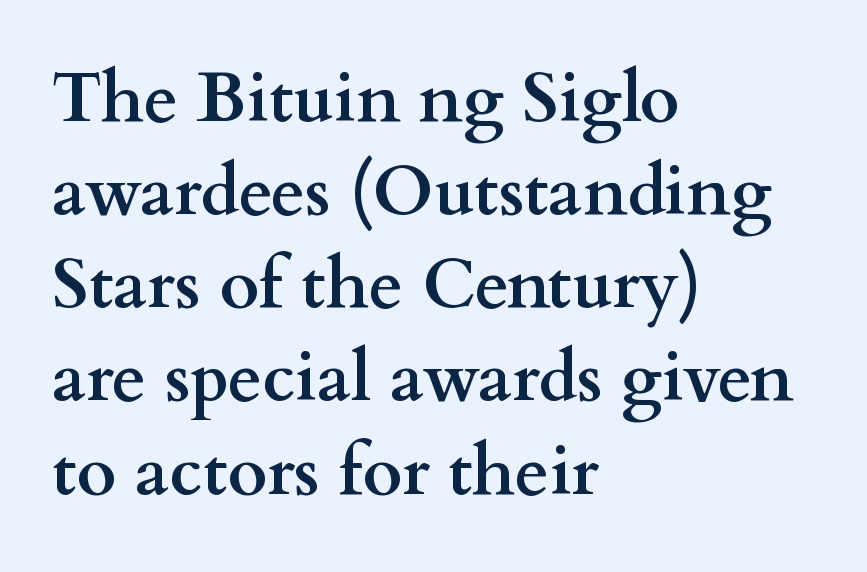
{"serif": "yes", "italic": "no", "bold": "yes", "weight": "semibold", "width": "wide", "stroke_contrast": "medium", "x_height": "small", "monospaced": "no", "underline": "no", "align": "left", "line_spacing": "normal", "line_spacing_ratio": 1.35, "letter_spacing": "normal", "letter_spacing_em": 0.0, "glyph_px": 69}
